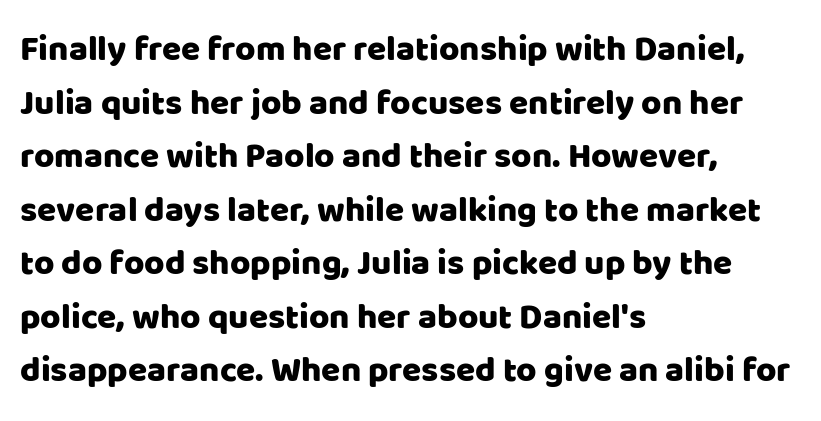
The image shows 35 px sans-serif type, upright; set left-aligned, normal line spacing (1.53x), normal letter spacing, not underlined; low stroke contrast and a large x-height.
